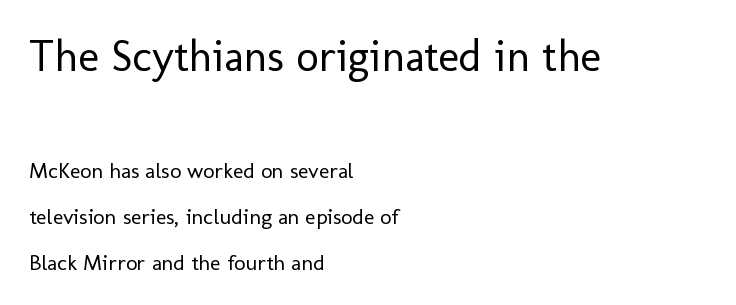
The image shows 44 px regular-weight sans-serif type, upright; set left-aligned, loose line spacing (2.1x), normal letter spacing, not underlined; the first (top) block is 2.0x larger; low stroke contrast and a medium x-height.
